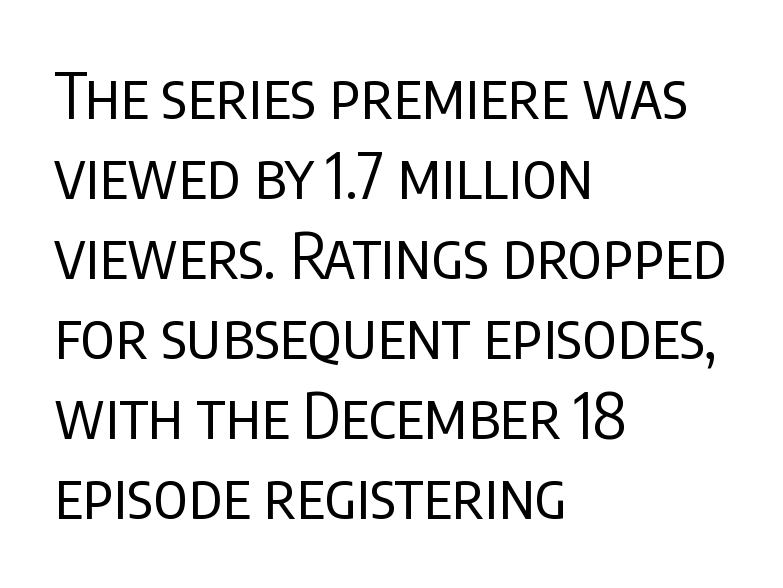
{"serif": "no", "italic": "no", "bold": "no", "weight": "regular", "width": "condensed", "stroke_contrast": "low", "x_height": "large", "monospaced": "no", "underline": "no", "align": "left", "line_spacing": "normal", "line_spacing_ratio": 1.27, "letter_spacing": "normal", "letter_spacing_em": 0.0, "glyph_px": 63}
